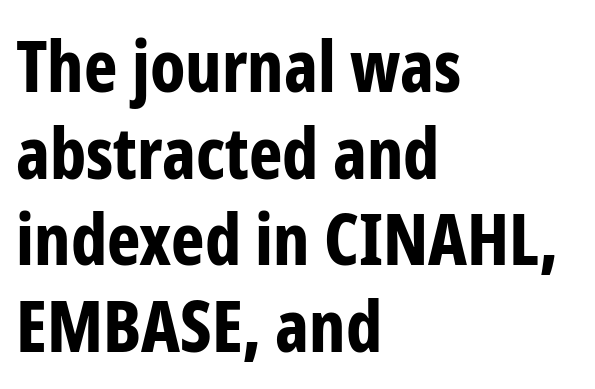
{"serif": "no", "italic": "no", "bold": "yes", "weight": "bold", "width": "condensed", "stroke_contrast": "low", "x_height": "medium", "monospaced": "no", "underline": "no", "align": "left", "line_spacing_ratio": 1.22, "letter_spacing": "normal", "letter_spacing_em": 0.0, "glyph_px": 71}
